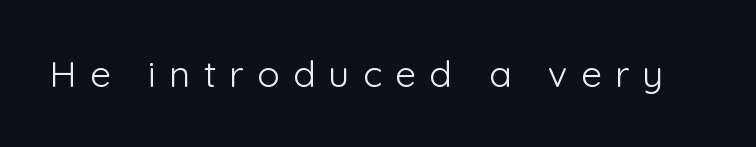
The image shows 37 px light sans-serif type, upright; set unusually wide letter spacing (+0.36 em), not underlined; low stroke contrast and a medium x-height.
